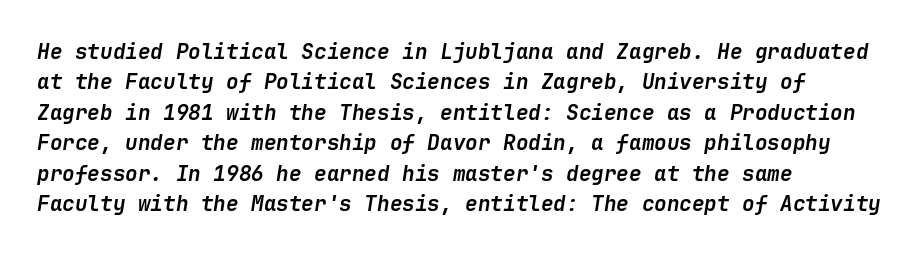
{"italic": "yes", "lean": "right", "slant_degrees": 9, "bold": "yes", "underline": "no", "align": "left", "line_spacing": "normal", "line_spacing_ratio": 1.45, "letter_spacing": "normal", "letter_spacing_em": 0.0, "glyph_px": 21}
